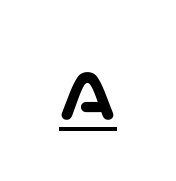
{"serif": "no", "italic": "no", "width": "wide", "stroke_contrast": "low", "x_height": "medium", "underline": "yes", "letter_spacing": "normal", "letter_spacing_em": 0.0, "glyph_px": 78}
